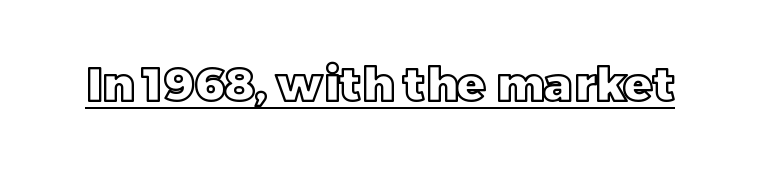
Is there an underline? Yes — a line sits under the letters. Inter-character spacing is left at the font's built-in metrics. A typesetter would call this proportional, since set widths differ per character. The axis of the letterforms is exactly vertical.
